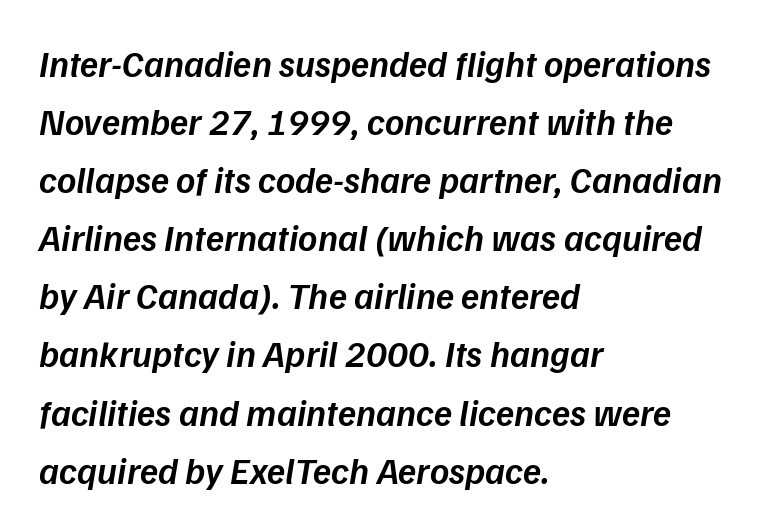
The image shows 37 px semibold type, italic (leaning right); set left-aligned, normal line spacing (1.57x), normal letter spacing, not underlined; low stroke contrast and a medium x-height.
